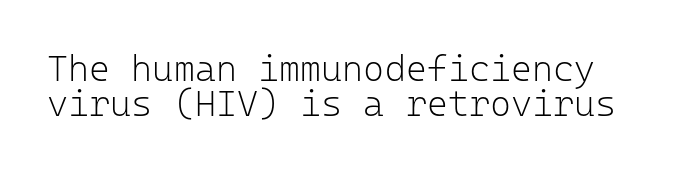
Q: Is the text bold? A: No.
Q: Is the text italic (slanted)? A: No, it is upright.
Q: Is the typeface a serif or a sans-serif typeface? A: Sans-serif.
Q: Is the text underlined? A: No.
Q: Is the spacing between letters normal or unusually wide? A: Normal.
Q: Is the spacing between lines tight, normal or loose? A: Tight.
Q: Width (condensed, normal, or wide)? A: Normal.
Q: Stroke contrast? A: Low.
Q: x-height? A: Medium.
Q: Monospaced? A: Yes.
